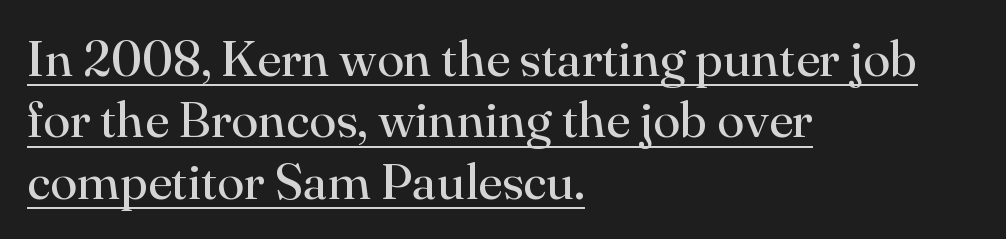
Reading down the block, your eye returns to a fixed left position each line. The letters stand upright; this is a roman face. Caption: standard tracking, unaltered. Here the designer chose a conventional face with non-uniform glyph widths. Underlining? Definitely there. Small tapered or slab feet sit at the stroke ends, so this counts as serif.
